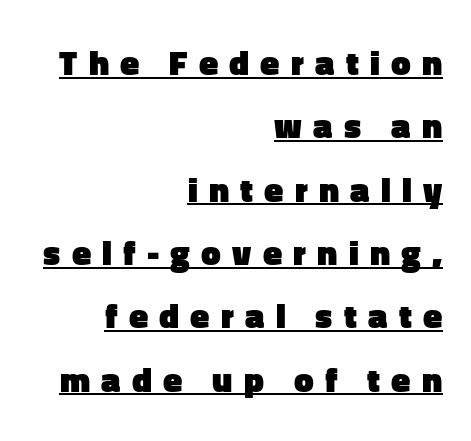
The face used here is proportionally spaced, like ordinary book or web type. Underlined type. Between one letter and the next there's a generous, obvious gap. On the weight axis this lands at bold, roughly 700. Italic: no, the glyphs are upright roman. Stroke terminals: plain, sans-serif.
